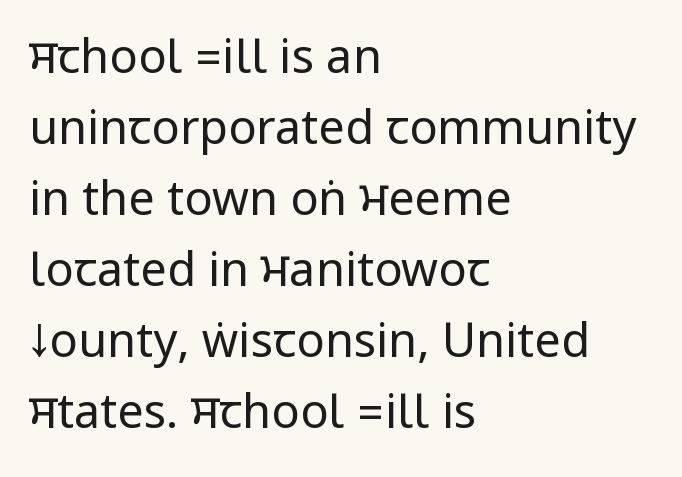
Q: Is the text bold? A: No.
Q: Is the text italic (slanted)? A: No, it is upright.
Q: Is the typeface a serif or a sans-serif typeface? A: Sans-serif.
Q: Is the text underlined? A: No.
Q: How is the paragraph aligned? A: Left-aligned.
Q: Is the spacing between letters normal or unusually wide? A: Normal.
Q: Is the spacing between lines tight, normal or loose? A: Normal.
Q: Width (condensed, normal, or wide)? A: Condensed.
Q: Stroke contrast? A: Low.
